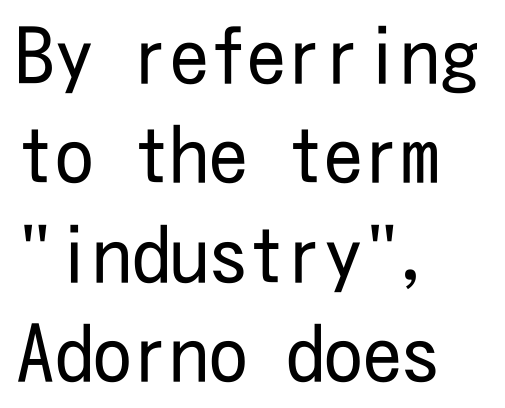
The image shows 77 px regular-weight, condensed sans-serif type, upright; set left-aligned, normal line spacing (1.29x), normal letter spacing, not underlined; low stroke contrast and a medium x-height.
